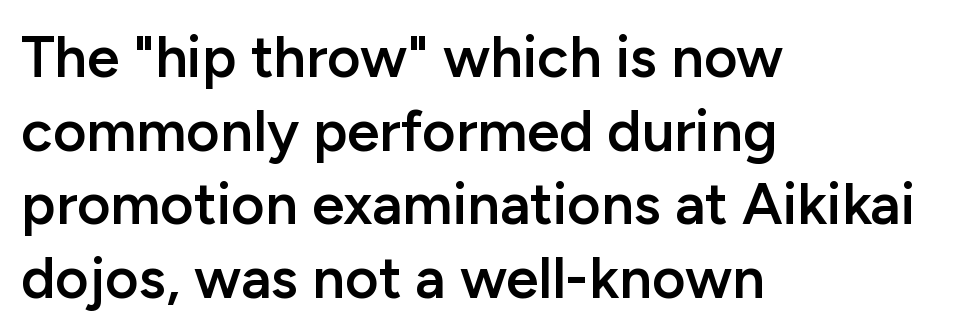
The image shows 58 px semibold sans-serif type, upright; set left-aligned, normal line spacing (1.27x), normal letter spacing, not underlined; low stroke contrast and a medium x-height.
